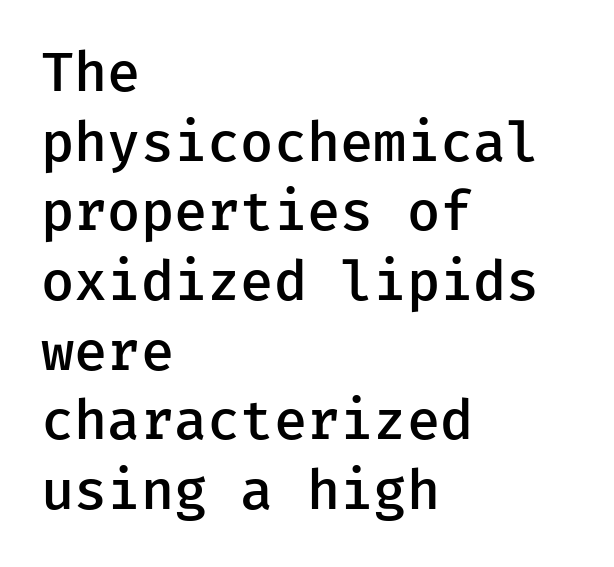
The image shows 54 px semibold sans-serif type, upright, monospaced; set left-aligned, normal line spacing (1.29x), normal letter spacing, not underlined; low stroke contrast and a medium x-height.
